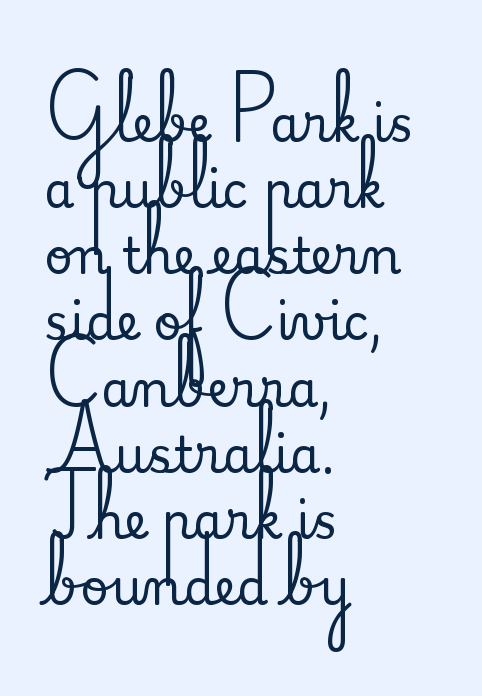
{"serif": "yes", "italic": "no", "width": "normal", "stroke_contrast": "medium", "x_height": "small", "monospaced": "no", "underline": "no", "align": "left", "line_spacing": "normal", "line_spacing_ratio": 1.35, "letter_spacing": "normal", "letter_spacing_em": 0.0, "glyph_px": 49}
